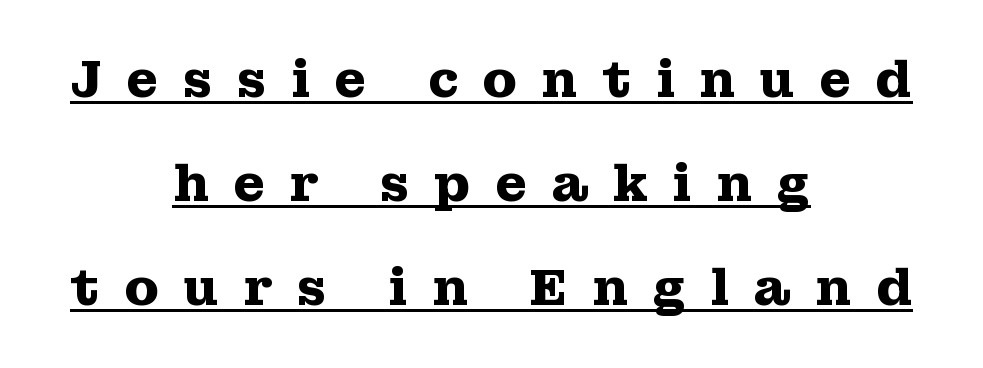
Q: Is the text bold? A: Yes.
Q: Is the text italic (slanted)? A: No, it is upright.
Q: Is the typeface a serif or a sans-serif typeface? A: Serif.
Q: Is the text underlined? A: Yes.
Q: How is the paragraph aligned? A: Centered.
Q: Is the spacing between letters normal or unusually wide? A: Unusually wide.
Q: Is the spacing between lines tight, normal or loose? A: Loose.
Q: Width (condensed, normal, or wide)? A: Wide.
Q: Stroke contrast? A: Medium.
Q: x-height? A: Medium.
Q: Monospaced? A: No.
